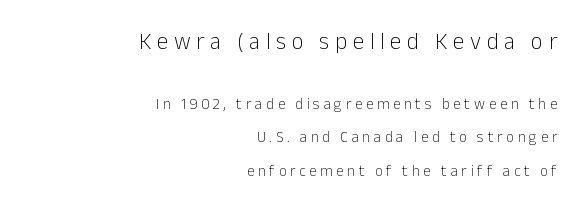
Q: Is the text bold? A: No.
Q: Is the text italic (slanted)? A: No, it is upright.
Q: Is the text underlined? A: No.
Q: How is the paragraph aligned? A: Right-aligned.
Q: Is the spacing between letters normal or unusually wide? A: Unusually wide.
Q: Is the spacing between lines tight, normal or loose? A: Loose.
Q: Which block of text is set in a larger size, the first (top) or the second (bottom)? A: The first (top) one.
